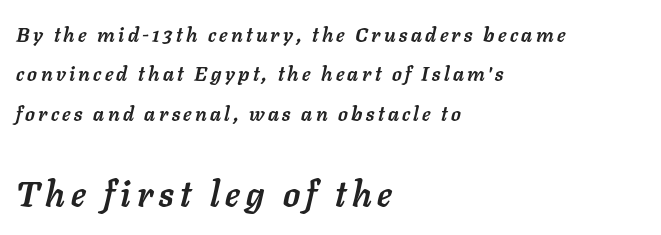
Q: Is the text bold? A: Yes.
Q: Is the text italic (slanted)? A: Yes, it leans right by about 11 degrees.
Q: Is the text underlined? A: No.
Q: How is the paragraph aligned? A: Left-aligned.
Q: Is the spacing between lines tight, normal or loose? A: Loose.
Q: Which block of text is set in a larger size, the first (top) or the second (bottom)? A: The second (bottom) one.
Q: Width (condensed, normal, or wide)? A: Normal.
Q: Stroke contrast? A: Low.
Q: x-height? A: Medium.
Q: Monospaced? A: No.
